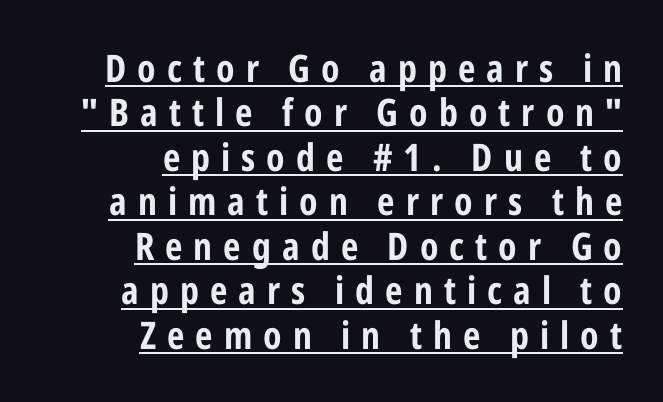
Q: Is the text bold? A: Yes.
Q: Is the text italic (slanted)? A: No, it is upright.
Q: Is the typeface a serif or a sans-serif typeface? A: Sans-serif.
Q: Is the text underlined? A: Yes.
Q: How is the paragraph aligned? A: Right-aligned.
Q: Is the spacing between letters normal or unusually wide? A: Unusually wide.
Q: Width (condensed, normal, or wide)? A: Condensed.
Q: Stroke contrast? A: Low.
Q: x-height? A: Medium.
Q: Monospaced? A: No.
